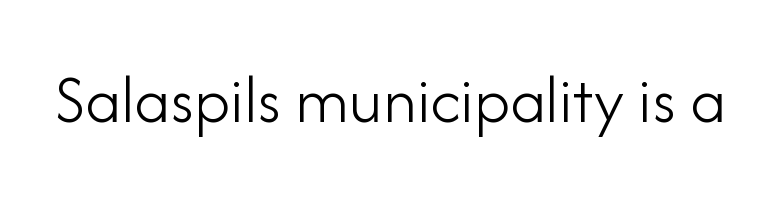
The image shows 69 px light sans-serif type, upright; set normal letter spacing, not underlined; low stroke contrast and a small x-height.
